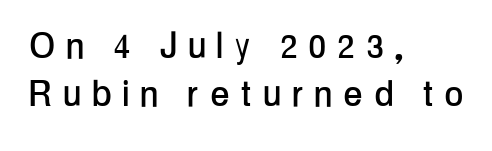
Q: Is the text italic (slanted)? A: No, it is upright.
Q: Is the typeface a serif or a sans-serif typeface? A: Sans-serif.
Q: Is the text underlined? A: No.
Q: How is the paragraph aligned? A: Left-aligned.
Q: Is the spacing between letters normal or unusually wide? A: Unusually wide.
Q: Is the spacing between lines tight, normal or loose? A: Tight.
Q: Width (condensed, normal, or wide)? A: Condensed.
Q: Stroke contrast? A: Low.
Q: x-height? A: Medium.
Q: Monospaced? A: No.
